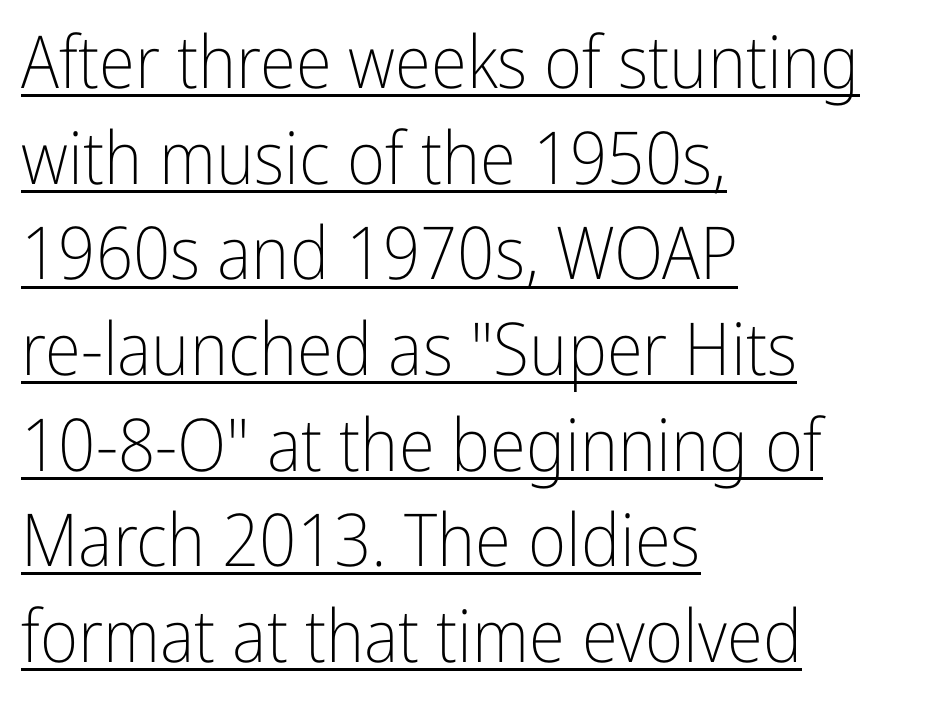
The letters carry no serifs — their stems end cleanly without finishing strokes. Do the letters lean? They stand straight. A typesetter would call this zero additional tracking. Weight: in the light-to-regular range.
